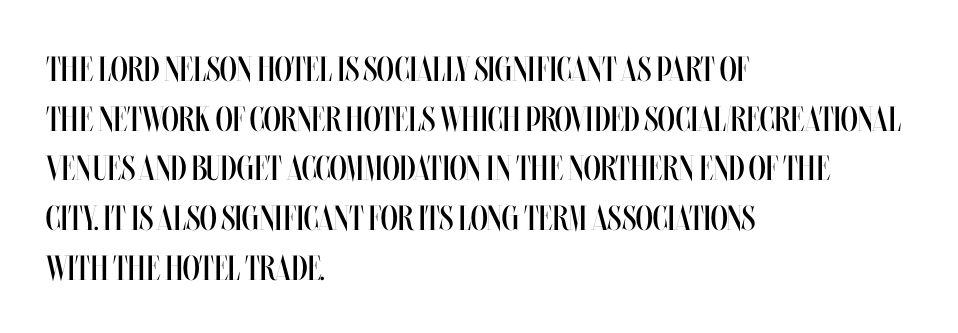
{"italic": "no", "bold": "no", "weight": "regular", "width": "condensed", "stroke_contrast": "medium", "x_height": "large", "monospaced": "no", "underline": "no", "align": "left", "line_spacing": "normal", "line_spacing_ratio": 1.42, "letter_spacing": "normal", "letter_spacing_em": 0.0, "glyph_px": 35}
